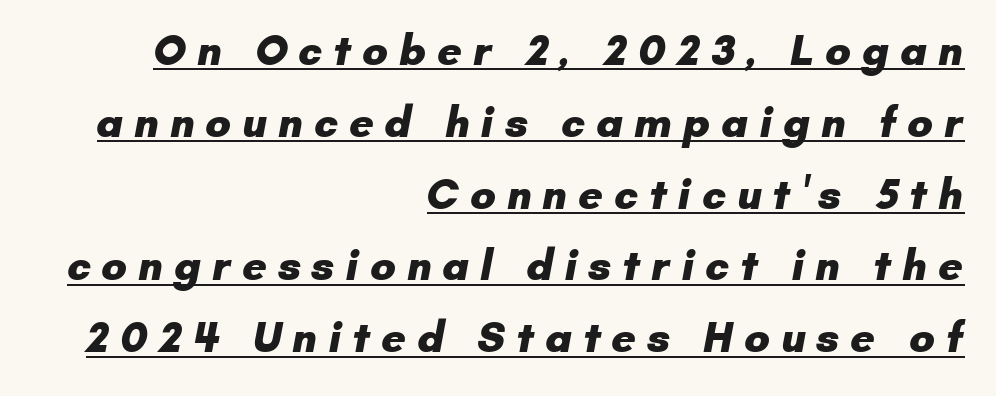
The image shows 43 px heavy sans-serif type; set right-aligned, normal line spacing (1.67x), unusually wide letter spacing (+0.25 em), underlined; low stroke contrast and a small x-height.
